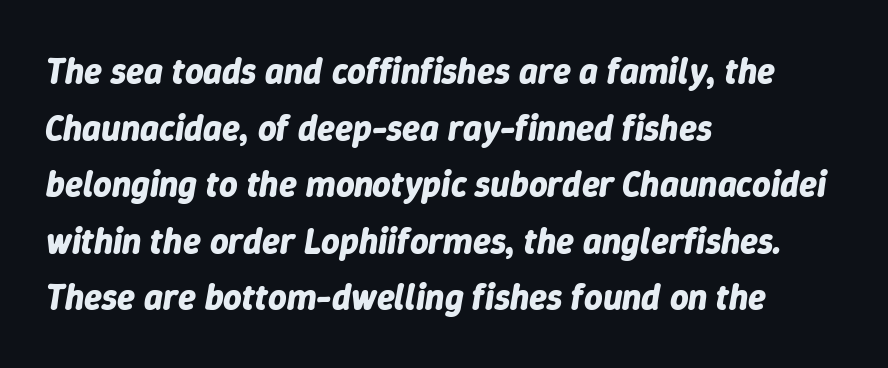
{"italic": "yes", "lean": "right", "slant_degrees": 9, "bold": "yes", "weight": "bold", "width": "normal", "stroke_contrast": "low", "x_height": "medium", "monospaced": "no", "underline": "no", "align": "left", "line_spacing": "normal", "line_spacing_ratio": 1.57, "letter_spacing": "normal", "letter_spacing_em": 0.0, "glyph_px": 36}
